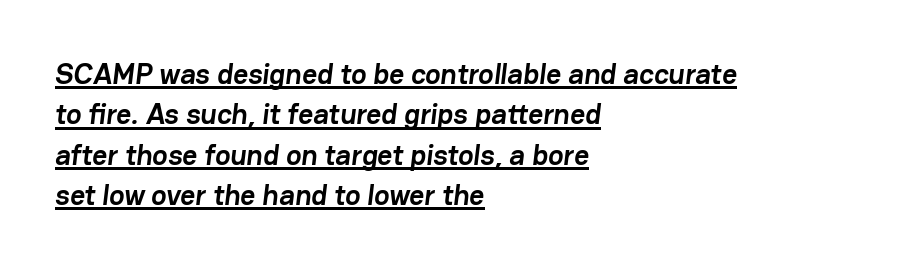
The image shows 29 px semibold sans-serif type; set left-aligned, normal line spacing (1.39x), normal letter spacing, underlined; low stroke contrast and a medium x-height.
